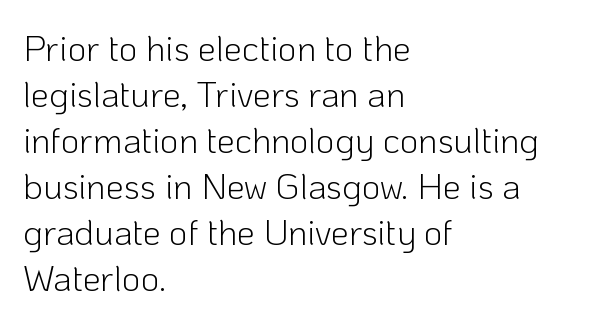
No word sits above an underline. Is there much room between lines? A standard amount, neither cramped nor airy. There is no visible air inserted between adjacent glyphs. Each letter's strokes conclude bluntly, with no projecting serifs. The setting favours the left margin, as ordinary paragraphs usually do. These lines were composed using upright roman letters.
